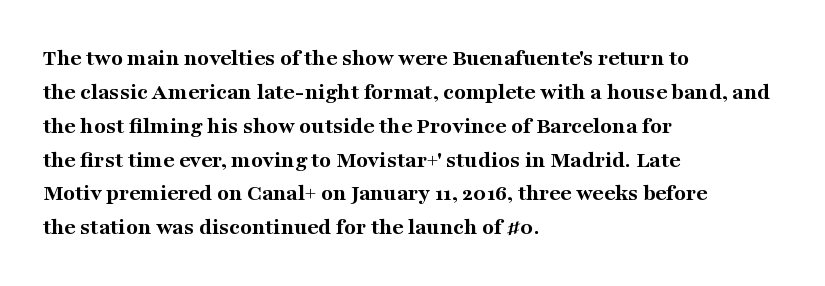
Check under the words: just untouched page. The lettering stays uniformly vertical, giving the passage a roman look. Does the weight exceed regular? Yes, all the way to bold. Leading: standard.
